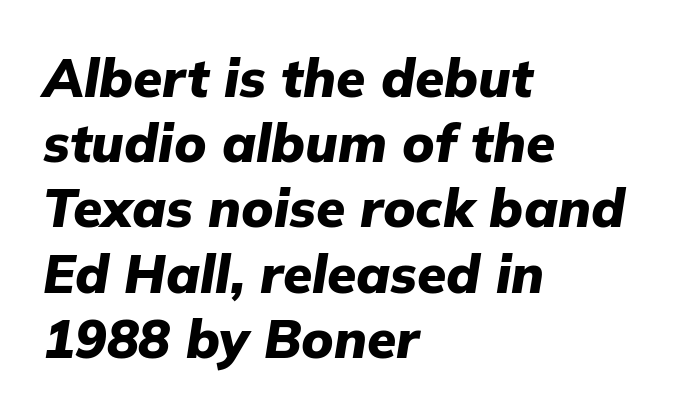
These lines are rendered in a variable-pitch font. Plain, unruled lines of type. Glyph-to-glyph distance matches everyday printed text. The passage is arranged the way most books set body copy — flush left. Bold? Absolutely — the strokes are thick and heavy. Posture: slanted.
